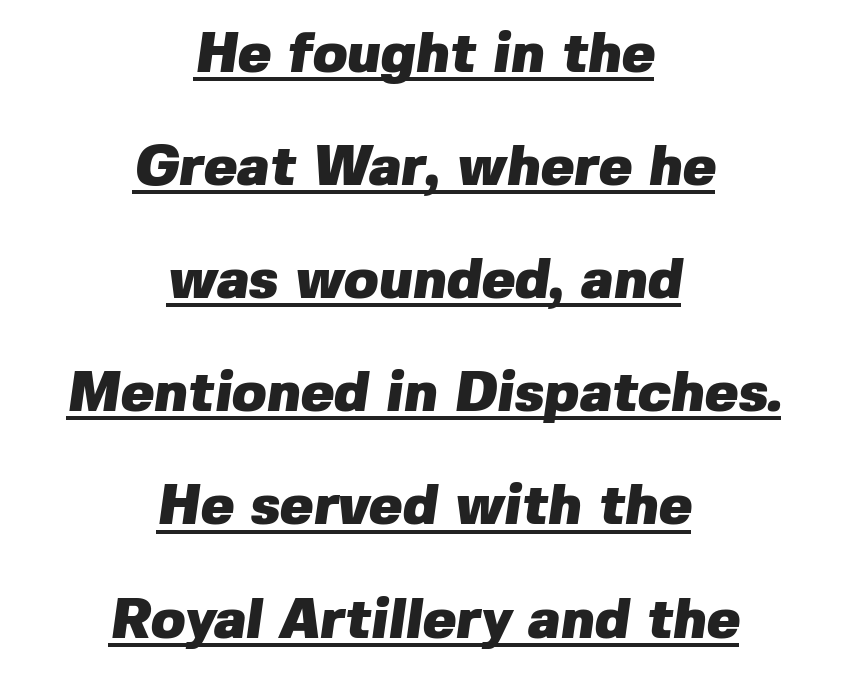
The image shows 56 px heavy sans-serif type; set centered, loose line spacing (2.02x), normal letter spacing, underlined; low stroke contrast and a medium x-height.
